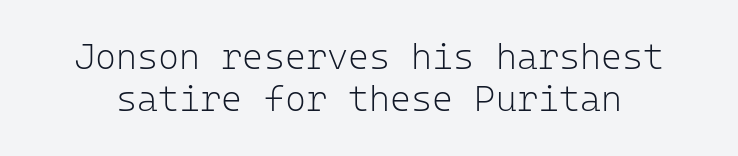
Q: Is the text bold? A: No.
Q: Is the text italic (slanted)? A: No, it is upright.
Q: Is the typeface a serif or a sans-serif typeface? A: Sans-serif.
Q: Is the text underlined? A: No.
Q: Is the spacing between letters normal or unusually wide? A: Normal.
Q: Width (condensed, normal, or wide)? A: Normal.
Q: Stroke contrast? A: Low.
Q: x-height? A: Medium.
Q: Monospaced? A: Yes.
